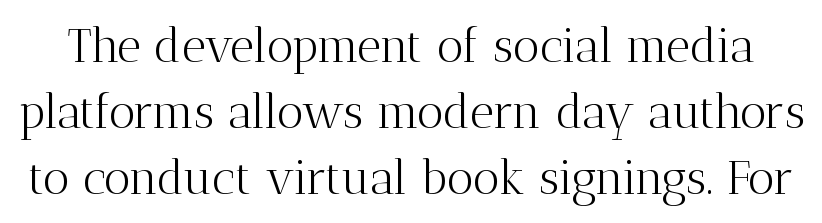
Observe the ordinary spacing: letters are neighbours, not strangers. This is not heavy type; no bold has been used. Italic: no, the glyphs are upright roman. Lines of text with bare space underneath.
